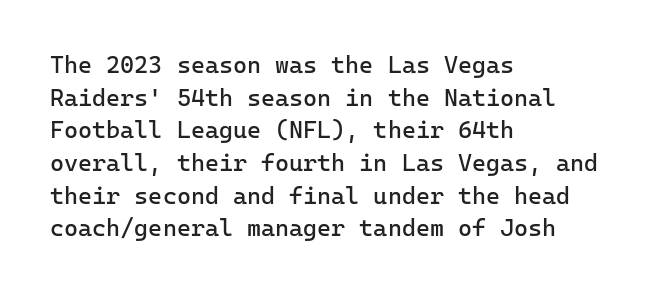
Plain, unruled lines of type. Ordinary non-slanted type is in use. Does extra space separate the letters? No, they use regular spacing. This is not heavy type; no bold has been used. These lines sit exactly where default settings would place them. Reading down the block, your eye returns to a fixed left position each line.
